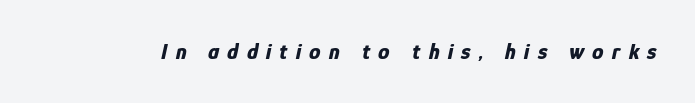
{"italic": "yes", "lean": "right", "slant_degrees": 12, "bold": "yes", "underline": "no", "letter_spacing": "wide", "letter_spacing_em": 0.36, "glyph_px": 23}
